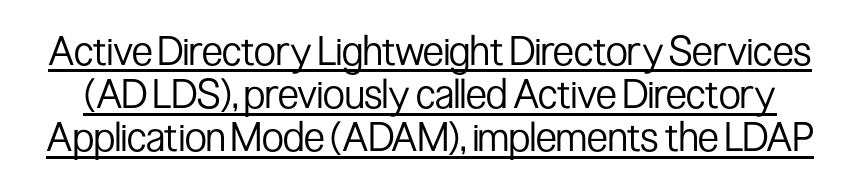
The image shows 40 px regular-weight, condensed sans-serif type, upright; set tight line spacing (1.08x), normal letter spacing, underlined; low stroke contrast and a medium x-height.
